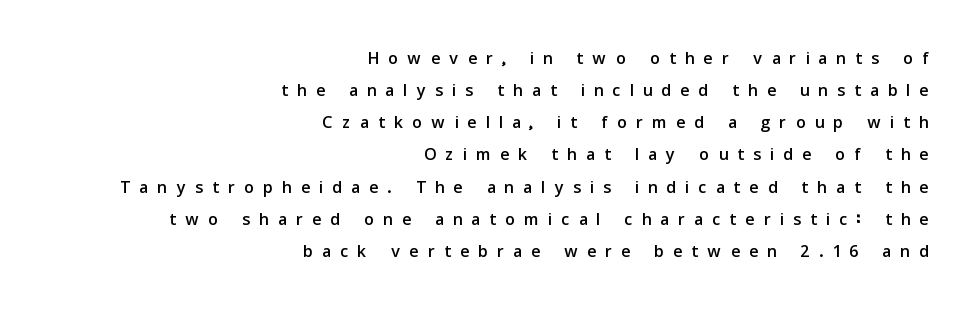
The image shows 24 px text type, upright; set right-aligned, normal line spacing (1.34x), unusually wide letter spacing (+0.4 em), not underlined.
